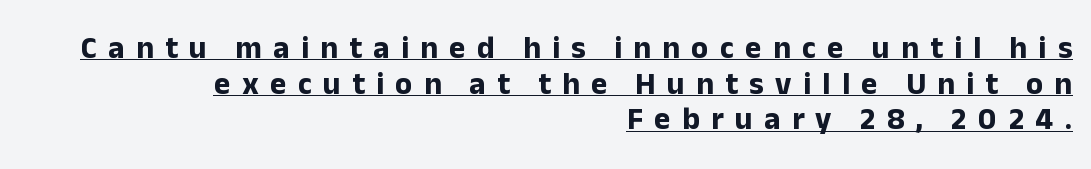
{"serif": "no", "italic": "no", "bold": "yes", "weight": "bold", "width": "normal", "stroke_contrast": "low", "x_height": "medium", "monospaced": "no", "underline": "yes", "align": "right", "line_spacing": "tight", "line_spacing_ratio": 1.15, "letter_spacing": "wide", "letter_spacing_em": 0.37, "glyph_px": 31}
